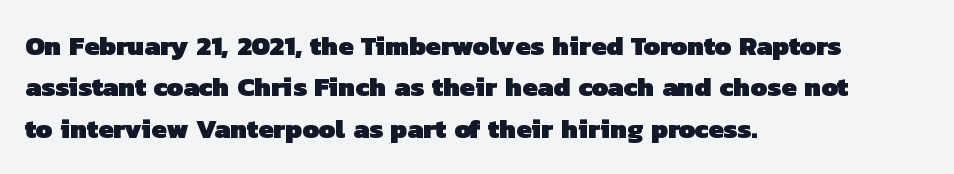
{"bold": "yes", "underline": "no", "align": "left", "line_spacing": "normal", "line_spacing_ratio": 1.53, "letter_spacing": "normal", "letter_spacing_em": 0.0, "glyph_px": 27}
